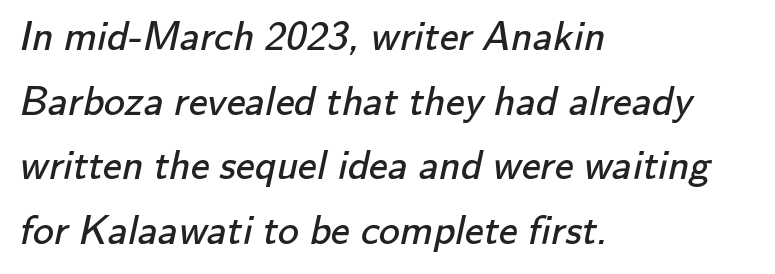
No feet cap the strokes, marking this as sans-serif type. Nobody touched the tracking dial on this one. Stroke thickness stays within the range of a standard reading face or lighter. Summary of vertical rhythm: regular, with standard interline spacing. Quick note: underline off. A typesetter would call this proportional, since set widths differ per character.
